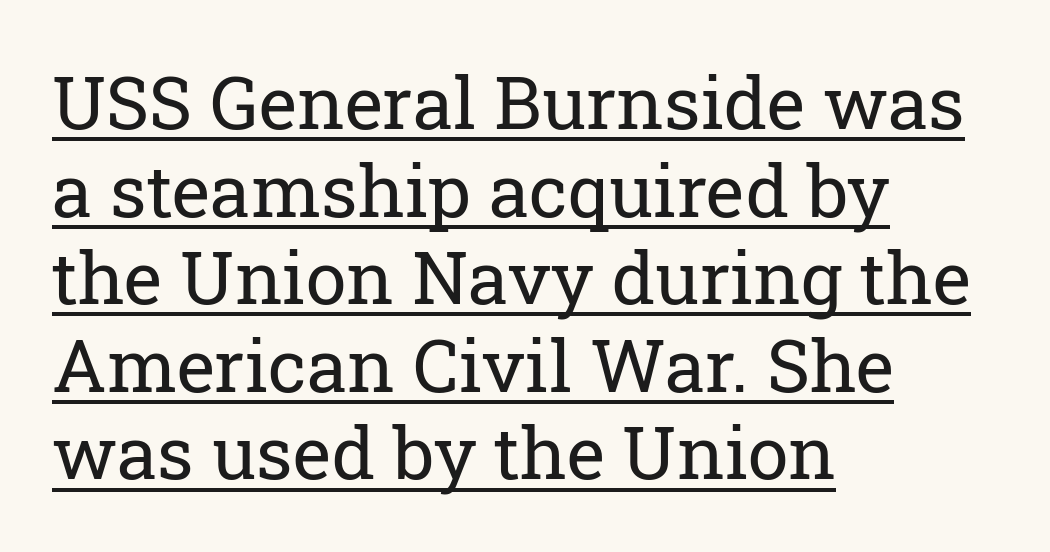
Q: Is the text bold? A: No.
Q: Is the text italic (slanted)? A: No, it is upright.
Q: Is the typeface a serif or a sans-serif typeface? A: Serif.
Q: Is the text underlined? A: Yes.
Q: How is the paragraph aligned? A: Left-aligned.
Q: Is the spacing between letters normal or unusually wide? A: Normal.
Q: Width (condensed, normal, or wide)? A: Normal.
Q: Stroke contrast? A: Low.
Q: x-height? A: Medium.
Q: Monospaced? A: No.
